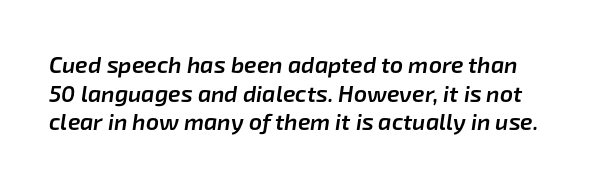
Q: Is the text bold? A: Semi-bold.
Q: Is the text italic (slanted)? A: Yes, it leans right by about 8 degrees.
Q: Is the text underlined? A: No.
Q: Is the spacing between letters normal or unusually wide? A: Normal.
Q: Is the spacing between lines tight, normal or loose? A: Normal.
